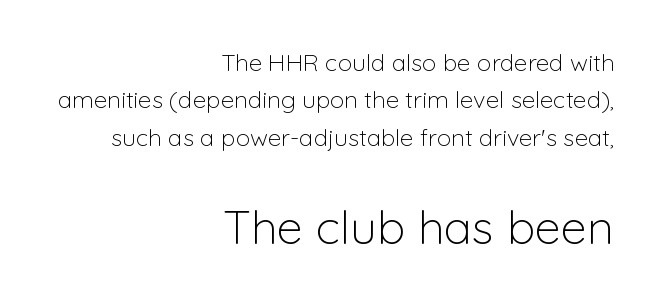
{"serif": "no", "italic": "no", "bold": "no", "weight": "light", "width": "normal", "stroke_contrast": "low", "x_height": "medium", "monospaced": "no", "underline": "no", "align": "right", "line_spacing": "normal", "line_spacing_ratio": 1.56, "letter_spacing": "normal", "letter_spacing_em": 0.0, "larger_block": "second", "size_ratio": 1.96, "glyph_px": 47}
